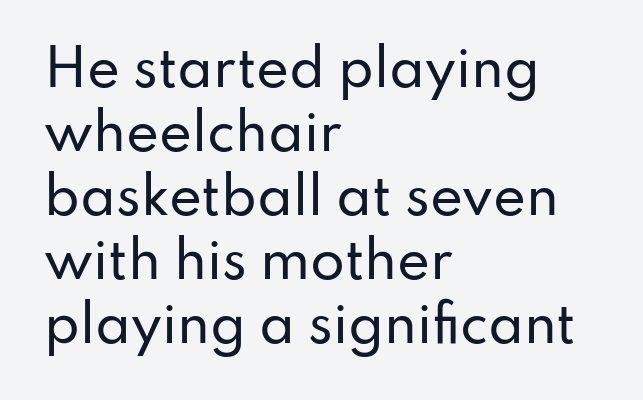
No italicization has been applied; the sample stays upright. The gap between lines stays unmarked. Letter spacing: default. The passage is arranged the way most books set body copy — flush left.
